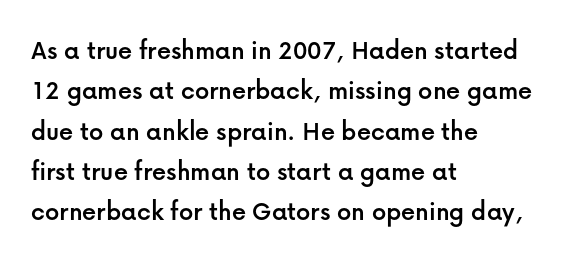
{"serif": "no", "italic": "no", "width": "normal", "stroke_contrast": "low", "x_height": "medium", "monospaced": "no", "underline": "no", "align": "left", "line_spacing": "normal", "line_spacing_ratio": 1.44, "letter_spacing": "normal", "letter_spacing_em": 0.0, "glyph_px": 28}
